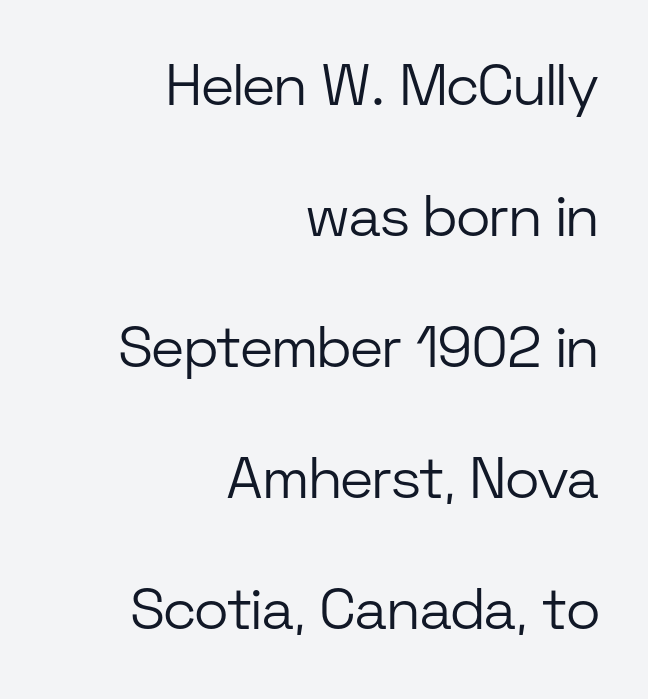
{"serif": "no", "italic": "no", "bold": "no", "weight": "light", "width": "normal", "stroke_contrast": "low", "x_height": "medium", "monospaced": "no", "underline": "no", "align": "right", "line_spacing": "loose", "line_spacing_ratio": 2.26, "letter_spacing": "normal", "letter_spacing_em": 0.0, "glyph_px": 58}
